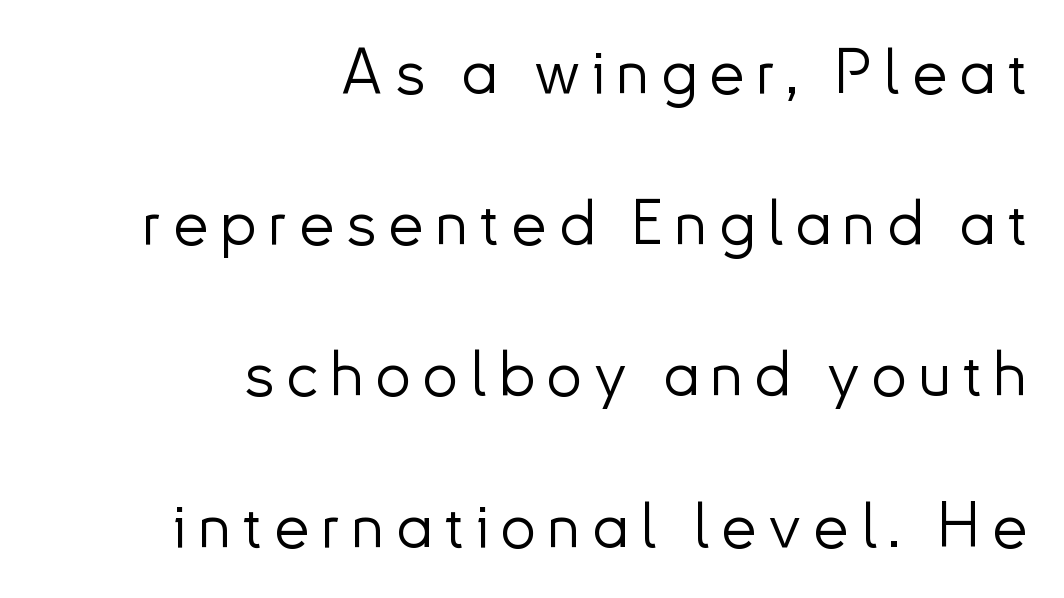
This sample is right-justified, so line beginnings fall wherever the words allow. The leading is generous, giving the passage an open texture. Spacing verdict: proportional, widths tailored to each character. Vertical strokes here are truly vertical. Unlike a traditional serif, this face leaves its strokes unadorned.
